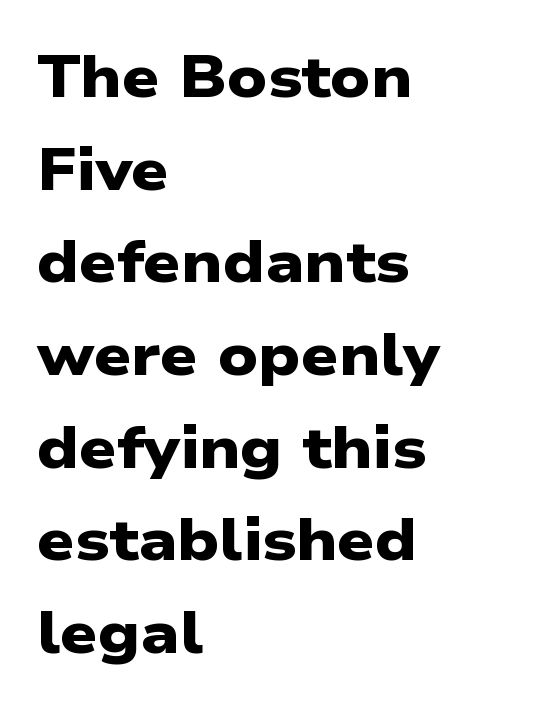
The image shows 59 px heavy, wide sans-serif type; set left-aligned, normal line spacing (1.57x), normal letter spacing, not underlined; low stroke contrast and a medium x-height.
